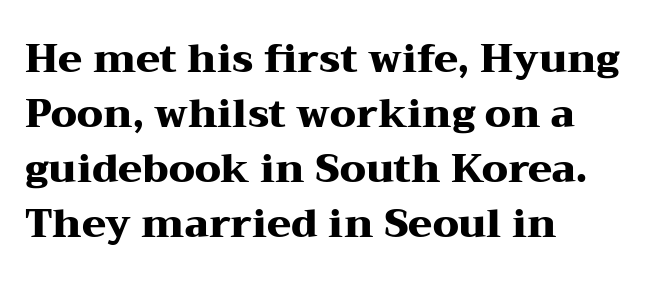
{"serif": "yes", "italic": "no", "bold": "yes", "weight": "heavy", "width": "wide", "stroke_contrast": "medium", "x_height": "medium", "monospaced": "no", "underline": "no", "align": "left", "line_spacing": "normal", "line_spacing_ratio": 1.41, "letter_spacing": "normal", "letter_spacing_em": 0.0, "glyph_px": 39}
